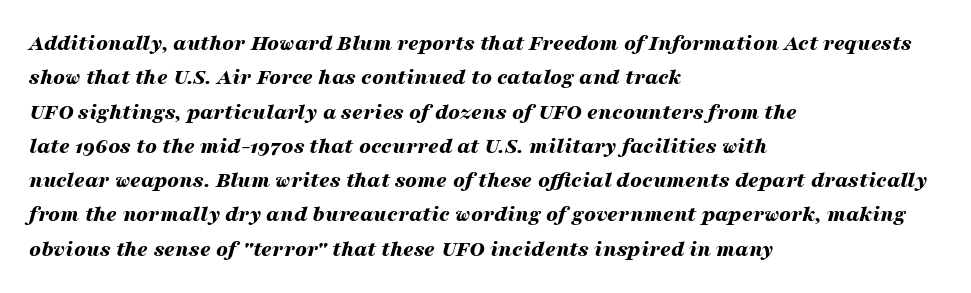
The image shows 23 px bold type, italic (leaning right); set left-aligned, normal line spacing (1.49x), normal letter spacing, not underlined.
